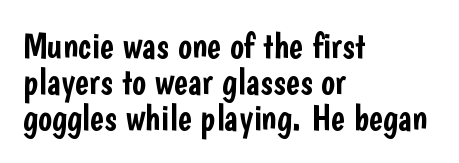
Q: Is the text italic (slanted)? A: No, it is upright.
Q: Is the typeface a serif or a sans-serif typeface? A: Sans-serif.
Q: Is the text underlined? A: No.
Q: How is the paragraph aligned? A: Left-aligned.
Q: Is the spacing between letters normal or unusually wide? A: Normal.
Q: Is the spacing between lines tight, normal or loose? A: Tight.
Q: Width (condensed, normal, or wide)? A: Condensed.
Q: Stroke contrast? A: Low.
Q: x-height? A: Medium.
Q: Monospaced? A: No.
